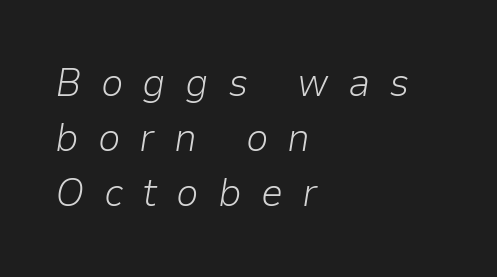
The image shows 40 px light type, italic (leaning right); set left-aligned, normal line spacing (1.38x), unusually wide letter spacing (+0.48 em), not underlined; low stroke contrast and a medium x-height.
